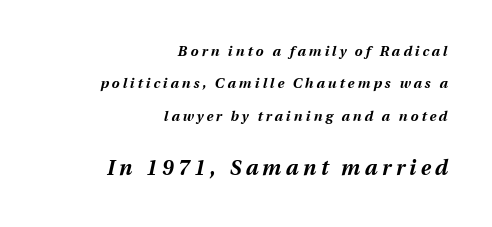
{"italic": "yes", "lean": "right", "slant_degrees": 13, "bold": "yes", "underline": "no", "align": "right", "line_spacing": "loose", "line_spacing_ratio": 2.32, "letter_spacing": "wide", "letter_spacing_em": 0.21, "larger_block": "second", "size_ratio": 1.5, "glyph_px": 21}
